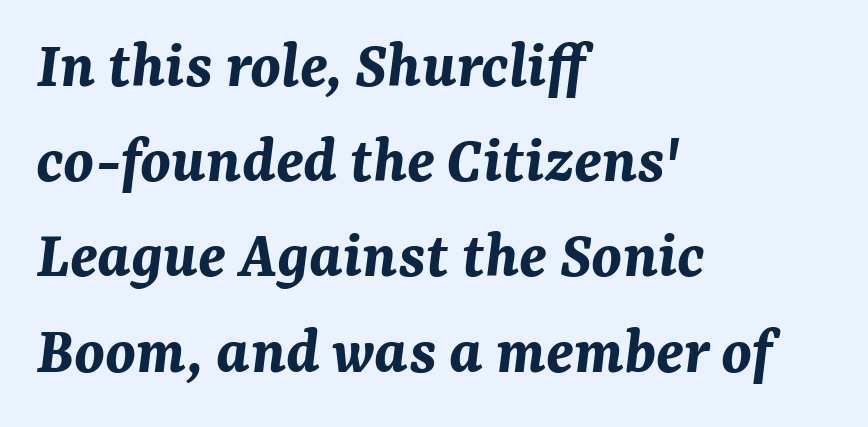
The image shows 68 px bold type, italic (leaning right); set left-aligned, normal line spacing (1.4x), normal letter spacing, not underlined; medium stroke contrast and a medium x-height.
